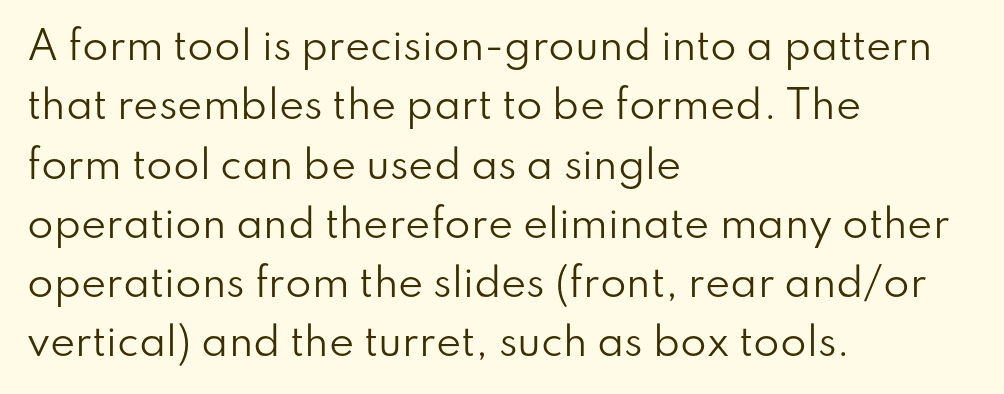
Q: Is the text bold? A: No.
Q: Is the text italic (slanted)? A: No, it is upright.
Q: Is the typeface a serif or a sans-serif typeface? A: Sans-serif.
Q: Is the text underlined? A: No.
Q: How is the paragraph aligned? A: Left-aligned.
Q: Is the spacing between letters normal or unusually wide? A: Normal.
Q: Is the spacing between lines tight, normal or loose? A: Normal.
Q: Width (condensed, normal, or wide)? A: Normal.
Q: Stroke contrast? A: Low.
Q: x-height? A: Small.
Q: Monospaced? A: No.
